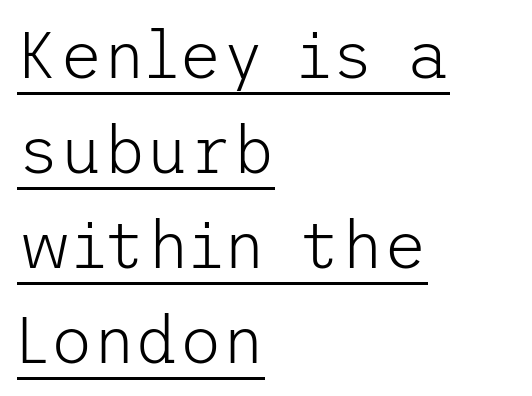
Q: Is the text bold? A: No.
Q: Is the text italic (slanted)? A: No, it is upright.
Q: Is the typeface a serif or a sans-serif typeface? A: Sans-serif.
Q: Is the text underlined? A: Yes.
Q: How is the paragraph aligned? A: Left-aligned.
Q: Is the spacing between letters normal or unusually wide? A: Normal.
Q: Is the spacing between lines tight, normal or loose? A: Normal.
Q: Width (condensed, normal, or wide)? A: Normal.
Q: Stroke contrast? A: Low.
Q: x-height? A: Medium.
